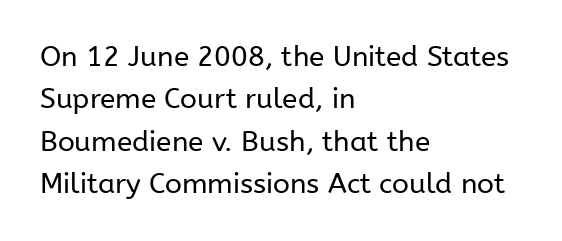
{"serif": "no", "italic": "no", "bold": "no", "weight": "regular", "width": "normal", "stroke_contrast": "low", "x_height": "medium", "monospaced": "no", "underline": "no", "align": "left", "line_spacing": "normal", "line_spacing_ratio": 1.51, "letter_spacing": "normal", "letter_spacing_em": 0.0, "glyph_px": 28}
